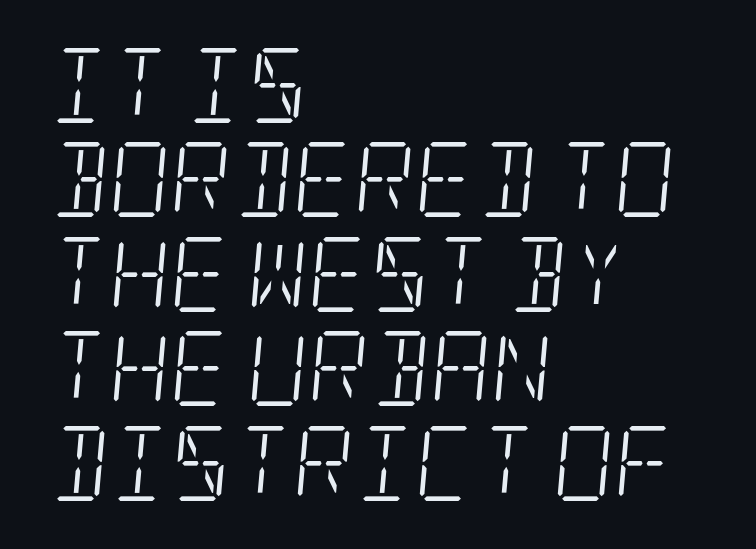
Q: Is the text bold? A: No.
Q: Is the text italic (slanted)? A: Yes, it leans right by about 5 degrees.
Q: Is the typeface a serif or a sans-serif typeface? A: Serif.
Q: Is the text underlined? A: No.
Q: How is the paragraph aligned? A: Left-aligned.
Q: Is the spacing between letters normal or unusually wide? A: Normal.
Q: Is the spacing between lines tight, normal or loose? A: Normal.
Q: Width (condensed, normal, or wide)? A: Condensed.
Q: Stroke contrast? A: Low.
Q: x-height? A: Large.
